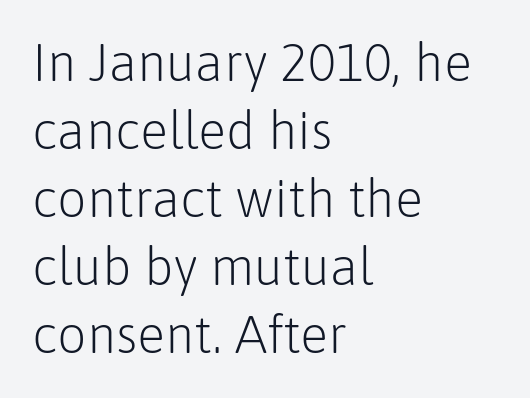
The image shows 52 px light sans-serif type, upright; set left-aligned, normal line spacing (1.31x), normal letter spacing, not underlined; low stroke contrast and a medium x-height.
